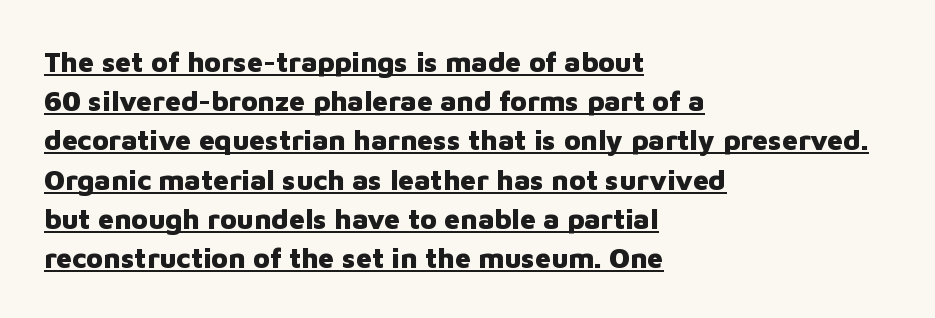
The image shows 28 px heavy sans-serif type, upright; set left-aligned, normal line spacing (1.4x), normal letter spacing, underlined; low stroke contrast and a medium x-height.
